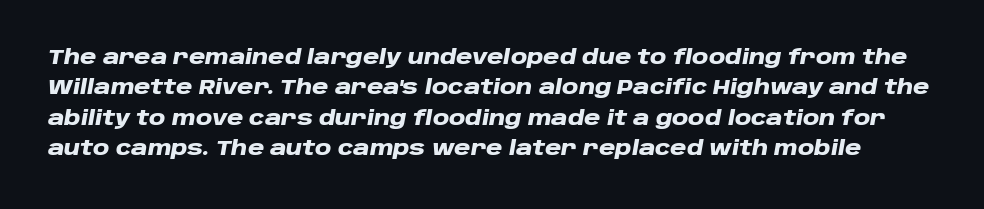
The image shows 20 px bold type, italic (leaning right); set normal line spacing (1.52x), normal letter spacing, not underlined.
